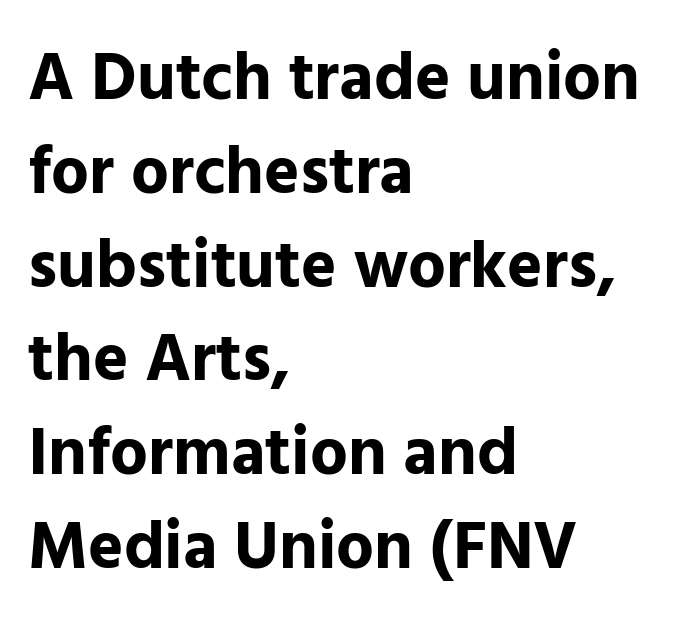
{"serif": "no", "italic": "no", "bold": "yes", "weight": "bold", "width": "normal", "stroke_contrast": "low", "x_height": "medium", "monospaced": "no", "underline": "no", "align": "left", "line_spacing": "normal", "line_spacing_ratio": 1.4, "letter_spacing": "normal", "letter_spacing_em": 0.0, "glyph_px": 67}
